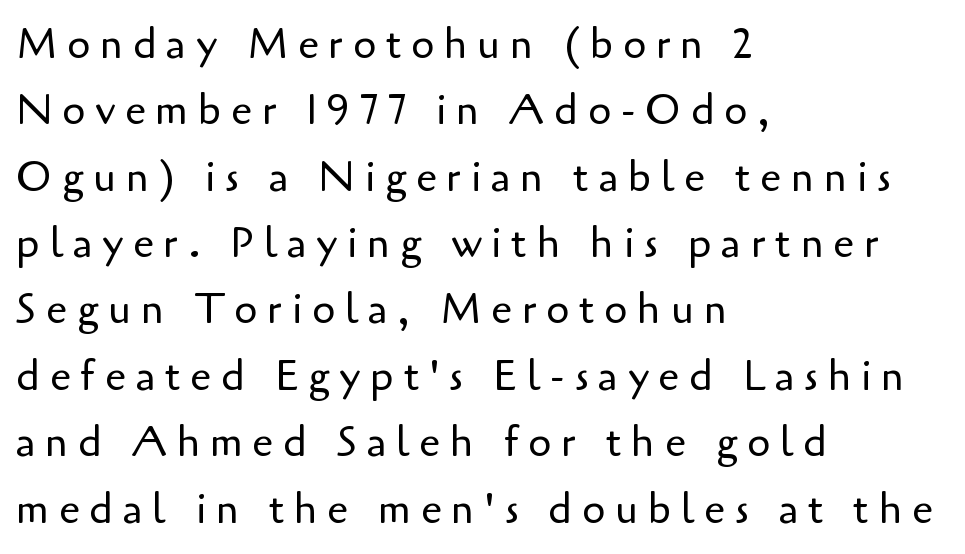
This is the regular roman posture of the typeface. Glyph-to-glyph distance is far greater than everyday printed text. The strokes carry an ordinary text weight at most. The font family rendered here belongs to the sans-serif group. Vertically, the passage feels balanced, rows spaced as you'd expect. The strip under each line holds only bare page.
